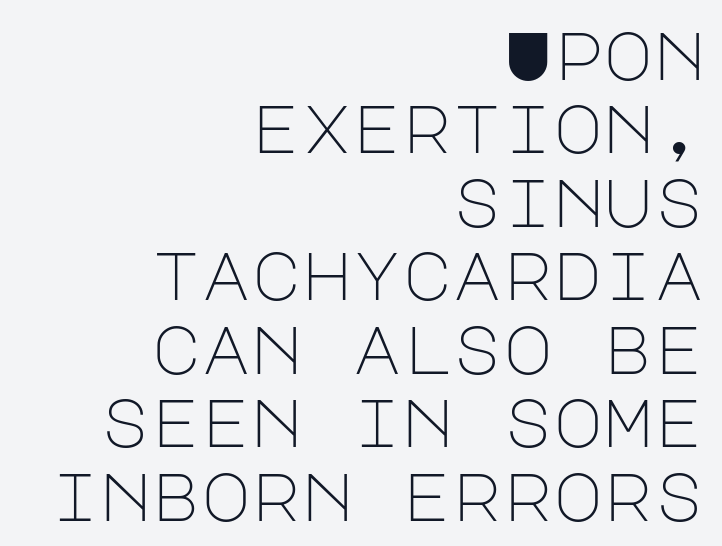
The image shows 68 px light sans-serif type, upright; set right-aligned, tight line spacing (1.08x), normal letter spacing, not underlined; low stroke contrast and a large x-height.
